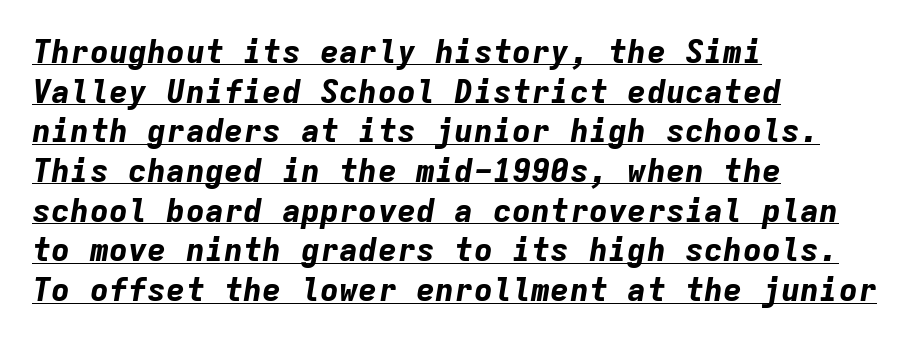
Q: Is the text bold? A: Yes.
Q: Is the text italic (slanted)? A: Yes, it leans right by about 9 degrees.
Q: Is the text underlined? A: Yes.
Q: How is the paragraph aligned? A: Left-aligned.
Q: Is the spacing between letters normal or unusually wide? A: Normal.
Q: Width (condensed, normal, or wide)? A: Normal.
Q: Stroke contrast? A: Low.
Q: x-height? A: Medium.
Q: Monospaced? A: Yes.
